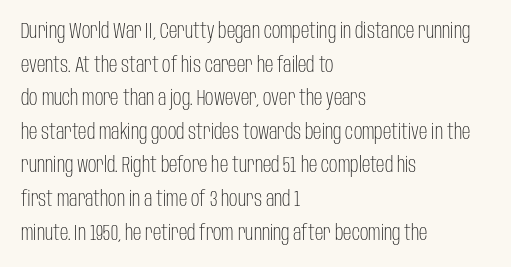
The font's upright variant was chosen for this text. Does the leading feel generous? No, just average. Letters rest on an invisible, unmarked baseline. Heft: none added — not bold. Typeset ragged right — the left edge is the straight one.
